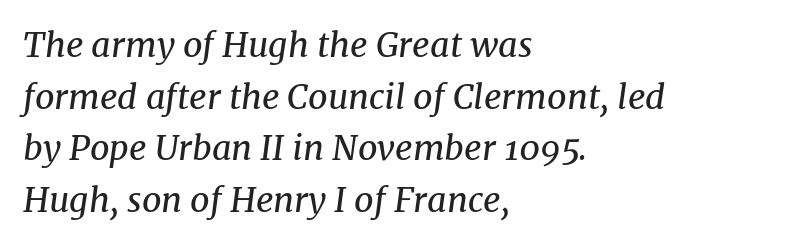
The image shows 34 px regular-weight serif type, italic (leaning right); set left-aligned, normal line spacing (1.52x), normal letter spacing, not underlined; medium stroke contrast and a medium x-height.
